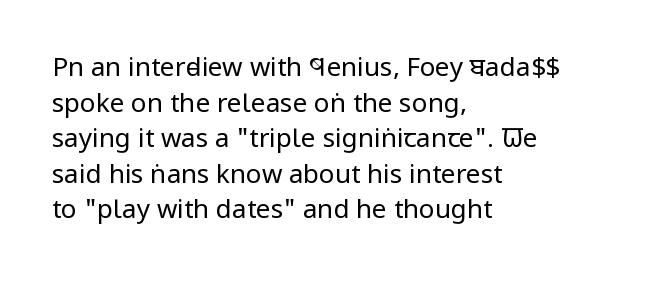
Q: Is the text bold? A: No.
Q: Is the text italic (slanted)? A: No, it is upright.
Q: Is the text underlined? A: No.
Q: How is the paragraph aligned? A: Left-aligned.
Q: Is the spacing between letters normal or unusually wide? A: Normal.
Q: Is the spacing between lines tight, normal or loose? A: Normal.
